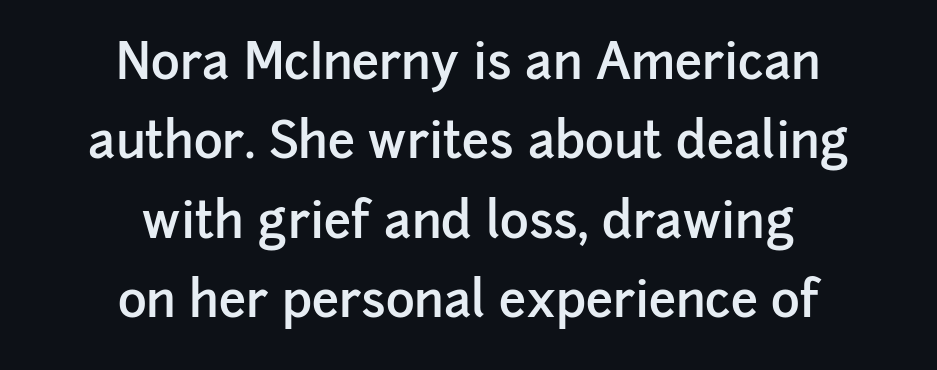
Q: Is the text bold? A: Semi-bold.
Q: Is the text italic (slanted)? A: No, it is upright.
Q: Is the typeface a serif or a sans-serif typeface? A: Sans-serif.
Q: Is the text underlined? A: No.
Q: How is the paragraph aligned? A: Centered.
Q: Is the spacing between letters normal or unusually wide? A: Normal.
Q: Is the spacing between lines tight, normal or loose? A: Normal.
Q: Width (condensed, normal, or wide)? A: Normal.
Q: Stroke contrast? A: Low.
Q: x-height? A: Medium.
Q: Monospaced? A: No.
